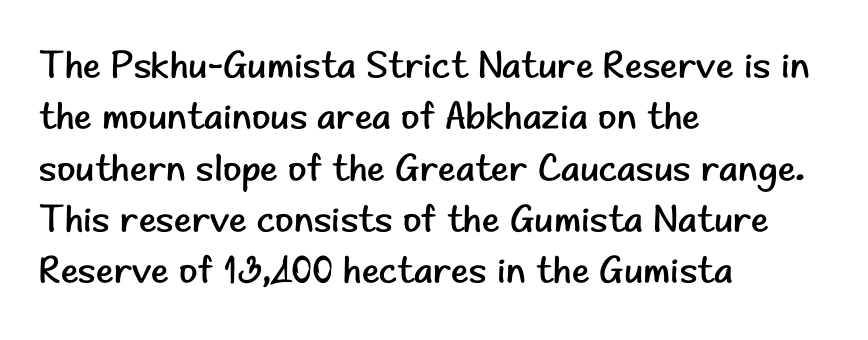
{"serif": "no", "italic": "no", "bold": "no", "weight": "regular", "width": "normal", "stroke_contrast": "low", "x_height": "small", "monospaced": "no", "underline": "no", "align": "left", "line_spacing": "normal", "line_spacing_ratio": 1.35, "letter_spacing": "normal", "letter_spacing_em": 0.0, "glyph_px": 38}
